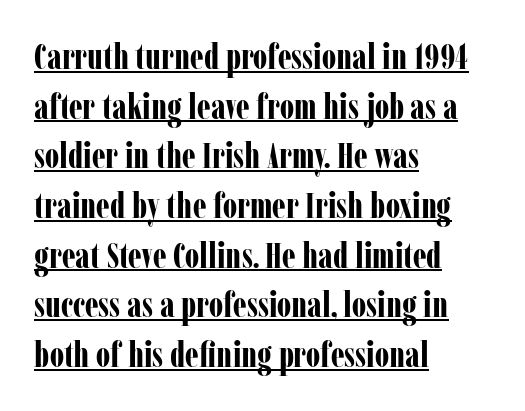
{"serif": "yes", "italic": "no", "bold": "yes", "weight": "bold", "width": "condensed", "stroke_contrast": "low", "x_height": "medium", "monospaced": "no", "underline": "yes", "align": "left", "line_spacing": "normal", "line_spacing_ratio": 1.38, "letter_spacing": "normal", "letter_spacing_em": 0.0, "glyph_px": 36}
